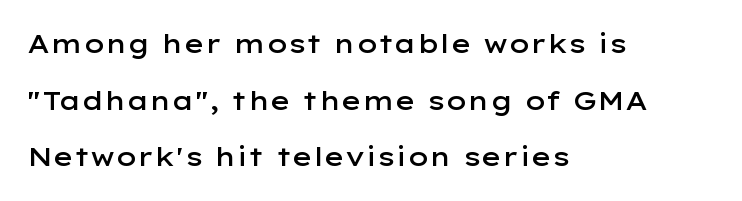
{"italic": "no", "bold": "semi", "underline": "no", "align": "left", "line_spacing": "loose", "line_spacing_ratio": 2.18, "letter_spacing": "normal", "letter_spacing_em": 0.0, "glyph_px": 26}
